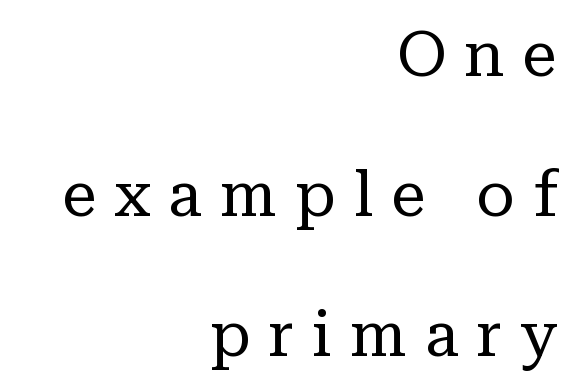
The image shows 63 px regular-weight serif type, upright; set right-aligned, loose line spacing (2.22x), unusually wide letter spacing (+0.28 em), not underlined; low stroke contrast and a medium x-height.
